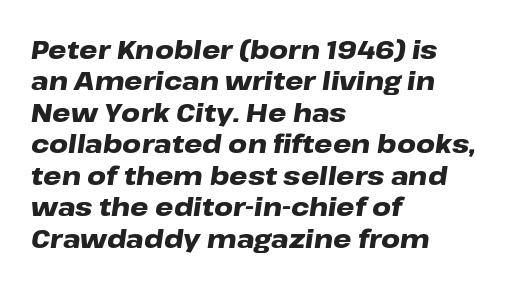
Q: Is the text bold? A: Yes.
Q: Is the text italic (slanted)? A: Yes, it leans right by about 8 degrees.
Q: Is the text underlined? A: No.
Q: How is the paragraph aligned? A: Left-aligned.
Q: Is the spacing between letters normal or unusually wide? A: Normal.
